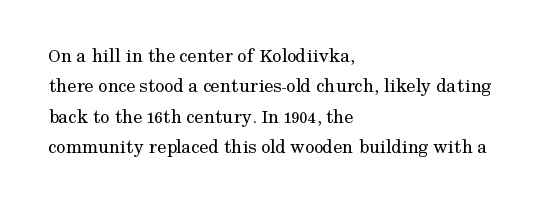
{"italic": "no", "bold": "no", "underline": "no", "align": "left", "line_spacing": "normal", "line_spacing_ratio": 1.52, "letter_spacing": "normal", "letter_spacing_em": 0.0, "glyph_px": 20}
